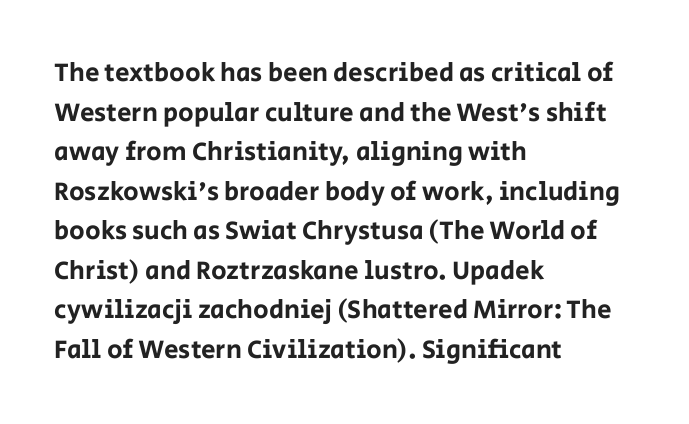
Q: Is the text italic (slanted)? A: No, it is upright.
Q: Is the text underlined? A: No.
Q: How is the paragraph aligned? A: Left-aligned.
Q: Is the spacing between letters normal or unusually wide? A: Normal.
Q: Is the spacing between lines tight, normal or loose? A: Normal.
